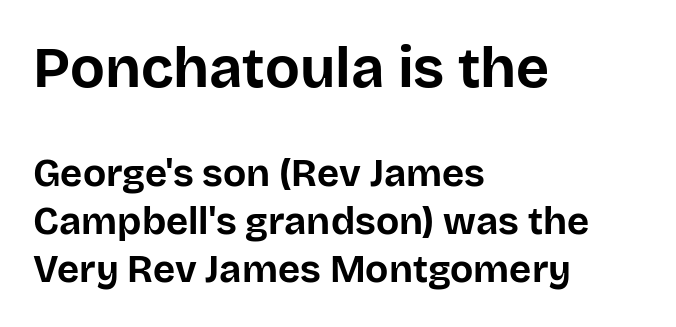
The image shows 57 px bold sans-serif type, upright; set left-aligned, normal line spacing (1.26x), normal letter spacing, not underlined; the first (top) block is 1.5x larger; low stroke contrast and a large x-height.
